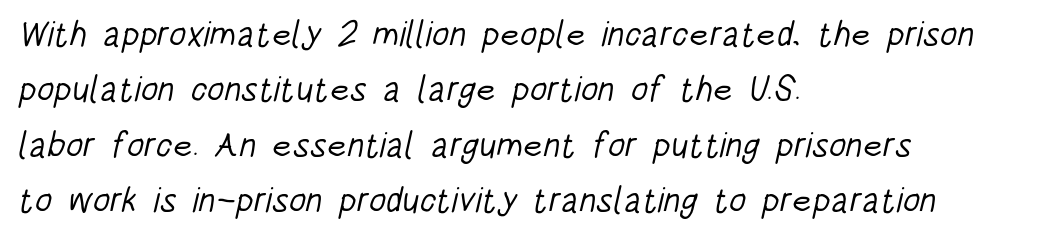
{"serif": "no", "bold": "no", "weight": "light", "width": "condensed", "stroke_contrast": "low", "x_height": "large", "monospaced": "no", "underline": "no", "align": "left", "line_spacing": "normal", "line_spacing_ratio": 1.58, "letter_spacing": "normal", "letter_spacing_em": 0.0, "glyph_px": 35}
